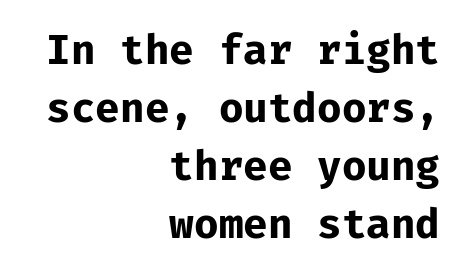
In terms of weight, the rendering is a true, heavy bold. The string is rendered with underlining switched off. Characters remain perfectly vertical along every line. The passage shown is typeset with a sans-serif family. You could count columns in this text — the font is strictly monospaced.
